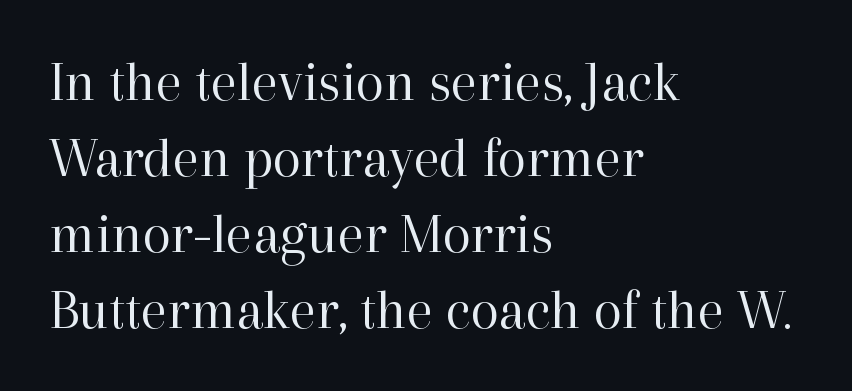
{"serif": "yes", "italic": "no", "bold": "no", "weight": "regular", "width": "normal", "stroke_contrast": "high", "x_height": "medium", "monospaced": "no", "underline": "no", "align": "left", "line_spacing": "normal", "line_spacing_ratio": 1.31, "letter_spacing": "normal", "letter_spacing_em": 0.0, "glyph_px": 58}
